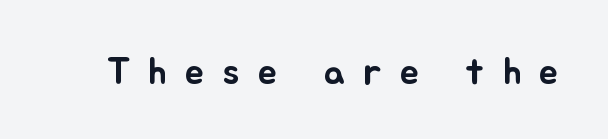
Does extra space separate the letters? Yes, quite a lot of it. Bare-footed words on every line. Character widths vary here, with narrow letters taking less room than wide ones. A typesetter would mark this as roman, not italic.
